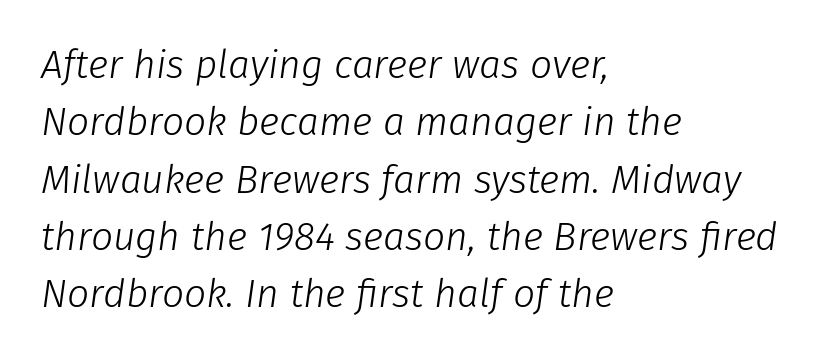
The image shows 39 px light type, italic (leaning right); set left-aligned, normal line spacing (1.47x), normal letter spacing, not underlined; low stroke contrast and a medium x-height.
